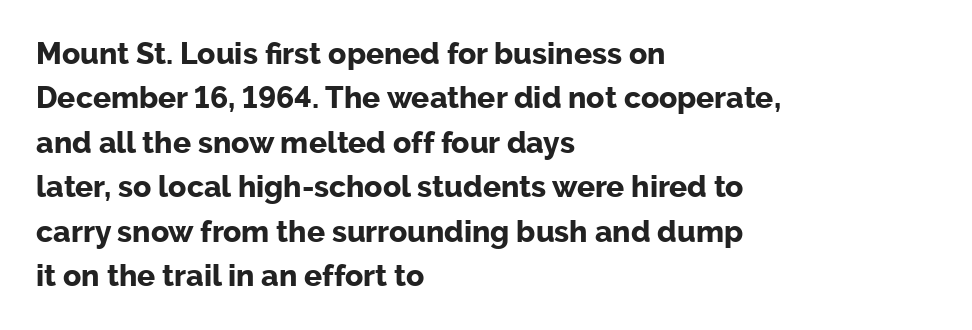
Q: Is the text bold? A: Yes.
Q: Is the text italic (slanted)? A: No, it is upright.
Q: Is the typeface a serif or a sans-serif typeface? A: Sans-serif.
Q: Is the text underlined? A: No.
Q: How is the paragraph aligned? A: Left-aligned.
Q: Is the spacing between letters normal or unusually wide? A: Normal.
Q: Is the spacing between lines tight, normal or loose? A: Normal.
Q: Width (condensed, normal, or wide)? A: Normal.
Q: Stroke contrast? A: Low.
Q: x-height? A: Medium.
Q: Monospaced? A: No.
